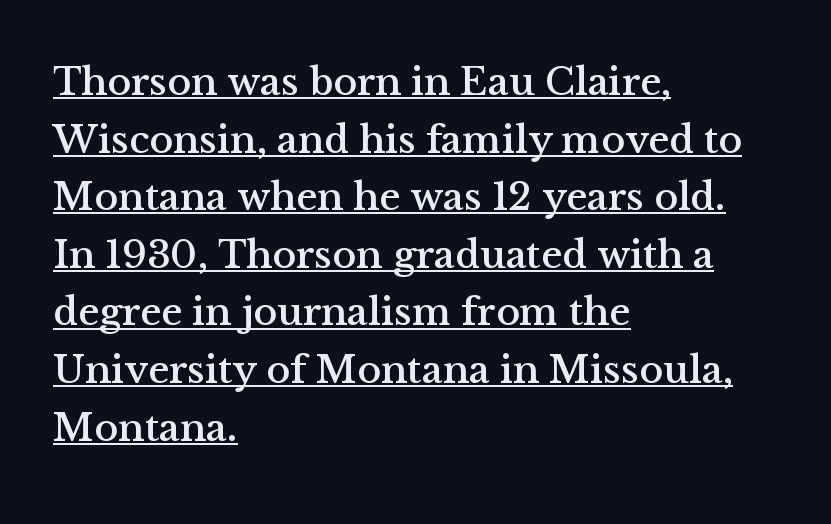
Q: Is the text italic (slanted)? A: No, it is upright.
Q: Is the typeface a serif or a sans-serif typeface? A: Serif.
Q: Is the text underlined? A: Yes.
Q: How is the paragraph aligned? A: Left-aligned.
Q: Is the spacing between letters normal or unusually wide? A: Normal.
Q: Is the spacing between lines tight, normal or loose? A: Normal.
Q: Width (condensed, normal, or wide)? A: Normal.
Q: Stroke contrast? A: Medium.
Q: x-height? A: Medium.
Q: Monospaced? A: No.
